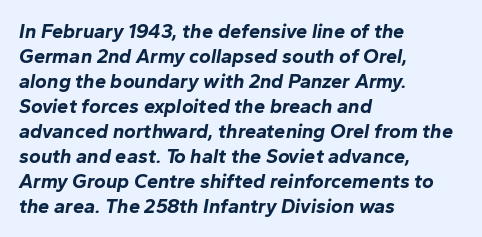
The whole block is typeset with a tilt. In terms of weight, the rendering is a true, heavy bold. Is the block centered? No — it sits flush against the left margin. Standard letterfit; no display-style spreading of the glyphs. Bare-footed words on every line.
